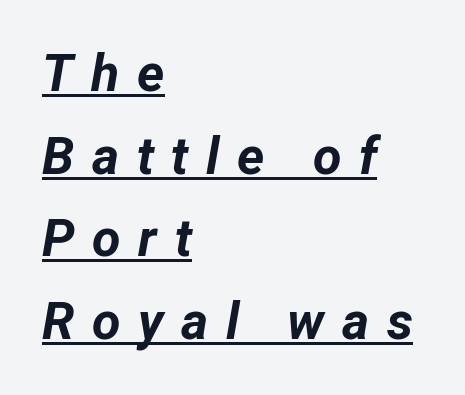
{"italic": "yes", "lean": "right", "slant_degrees": 12, "bold": "yes", "weight": "bold", "width": "normal", "stroke_contrast": "low", "x_height": "medium", "monospaced": "no", "underline": "yes", "align": "left", "line_spacing": "normal", "line_spacing_ratio": 1.59, "letter_spacing": "wide", "letter_spacing_em": 0.34, "glyph_px": 52}
